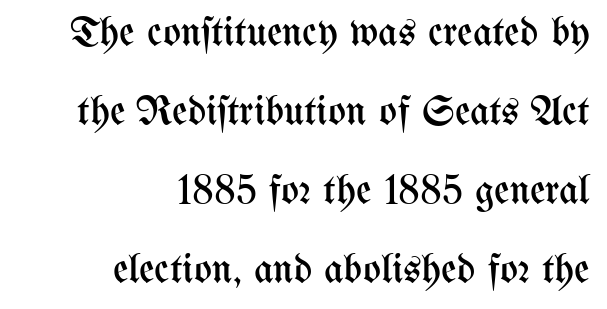
The image shows 42 px regular-weight, condensed type, upright; set right-aligned, line spacing 1.88x, normal letter spacing, not underlined; medium stroke contrast and a medium x-height.
